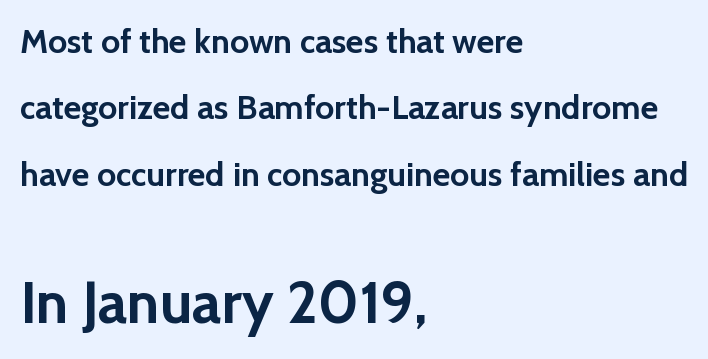
The gaps between neighbouring characters are ordinary and unremarkable. Varying glyph widths throughout — classic text-font behaviour. Of the two passages, the one underneath uses the larger point size. When letters stand straight like this, we call the style roman or upright.
